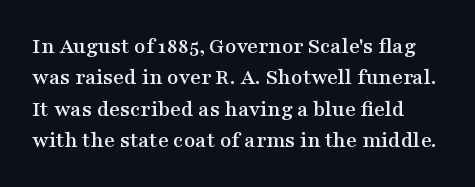
The space directly below the letters is spotless. The specimen reads as upright at a glance. If you measured baseline to baseline, you'd find a middling distance. Standard letterfit; no display-style spreading of the glyphs.
